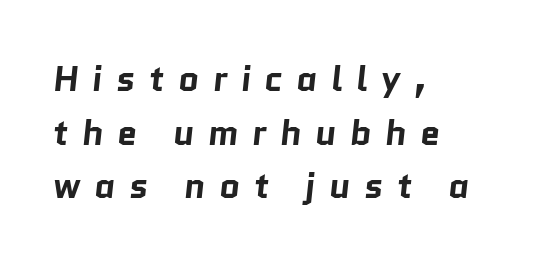
Serif or sans? Sans — the stroke terminals are bare. Type without underlining. Varying glyph widths throughout — classic text-font behaviour. Is the block centered? No — it sits flush against the left margin. Tracking here is generous; glyphs stand well apart from one another. One glance says typical: line gaps are just what's usual.
